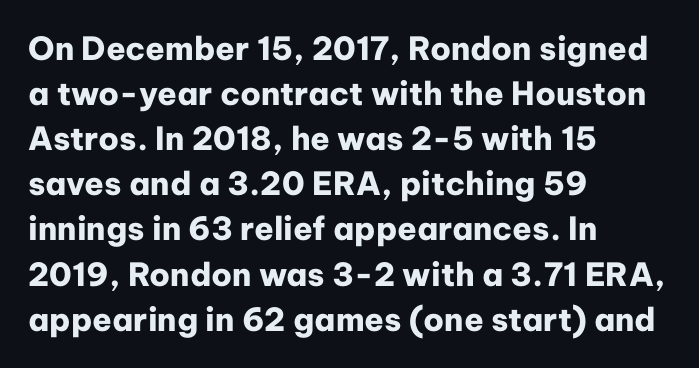
Q: Is the text bold? A: Yes.
Q: Is the text italic (slanted)? A: No, it is upright.
Q: Is the typeface a serif or a sans-serif typeface? A: Sans-serif.
Q: Is the text underlined? A: No.
Q: How is the paragraph aligned? A: Left-aligned.
Q: Is the spacing between letters normal or unusually wide? A: Normal.
Q: Is the spacing between lines tight, normal or loose? A: Normal.
Q: Width (condensed, normal, or wide)? A: Normal.
Q: Stroke contrast? A: Low.
Q: x-height? A: Medium.
Q: Monospaced? A: No.
